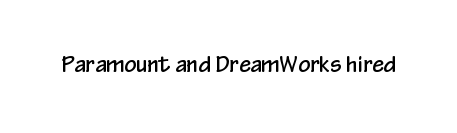
{"italic": "no", "underline": "no", "letter_spacing": "normal", "letter_spacing_em": 0.0, "glyph_px": 21}
